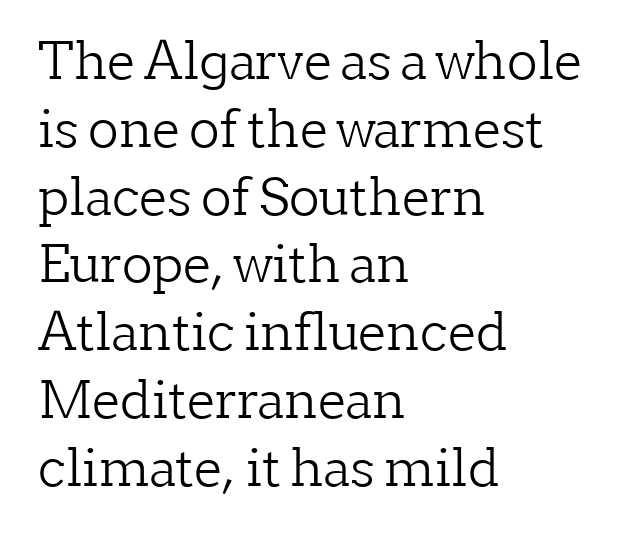
The image shows 51 px light serif type, upright; set left-aligned, normal line spacing (1.33x), normal letter spacing, not underlined; low stroke contrast and a medium x-height.
